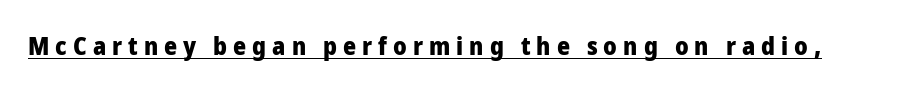
On the weight axis this lands at bold, roughly 700. Here the glyphs are tracked loosely, breaking word shapes into spaced letters. Every word sits above its own underline. Posture: straight, roman, zero tilt.
